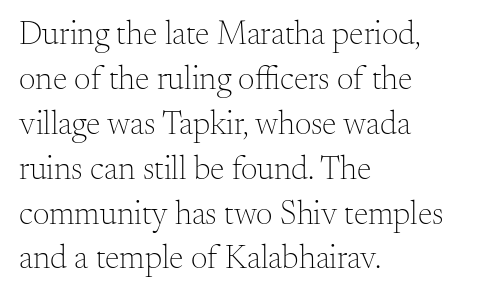
Alignment: flush left. Glyph-to-glyph distance matches everyday printed text. The typeface has the unassuming heft of standard copy or less. Here the designer chose a conventional face with non-uniform glyph widths. Quick note: not italic, upright.
